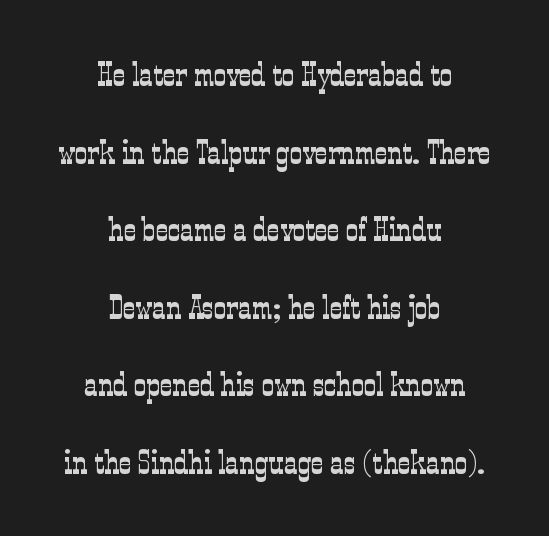
{"serif": "yes", "italic": "no", "bold": "no", "weight": "light", "width": "condensed", "stroke_contrast": "low", "x_height": "medium", "monospaced": "no", "underline": "no", "align": "center", "line_spacing": "loose", "line_spacing_ratio": 2.28, "letter_spacing": "normal", "letter_spacing_em": 0.0, "glyph_px": 34}
